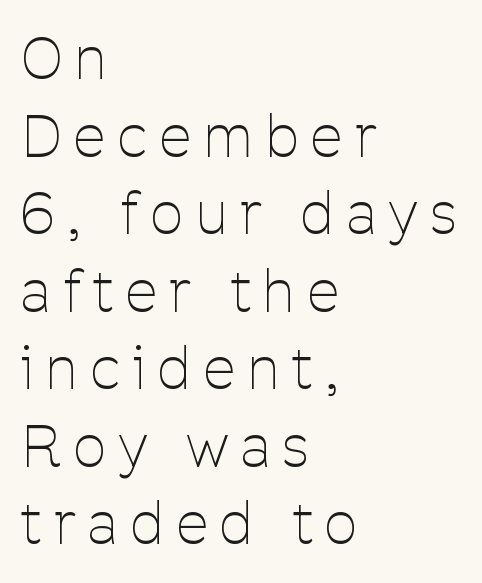
Lines of text with bare space underneath. Each line starts at the same left margin while the right side varies. Vertically, the passage feels balanced, rows spaced as you'd expect. Nothing sits at the stroke ends, so this counts as sans-serif. These lines are rendered in a variable-pitch font.
